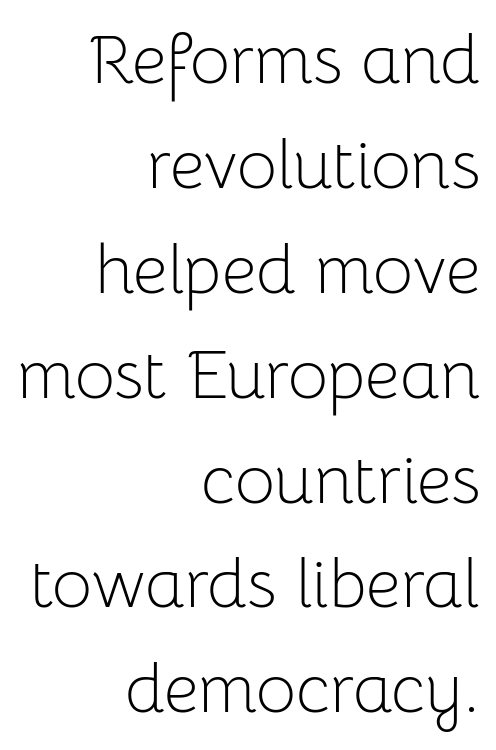
Q: Is the text bold? A: No.
Q: Is the text italic (slanted)? A: No, it is upright.
Q: Is the typeface a serif or a sans-serif typeface? A: Sans-serif.
Q: Is the text underlined? A: No.
Q: How is the paragraph aligned? A: Right-aligned.
Q: Is the spacing between letters normal or unusually wide? A: Normal.
Q: Is the spacing between lines tight, normal or loose? A: Normal.
Q: Width (condensed, normal, or wide)? A: Normal.
Q: Stroke contrast? A: Low.
Q: x-height? A: Medium.
Q: Monospaced? A: No.
